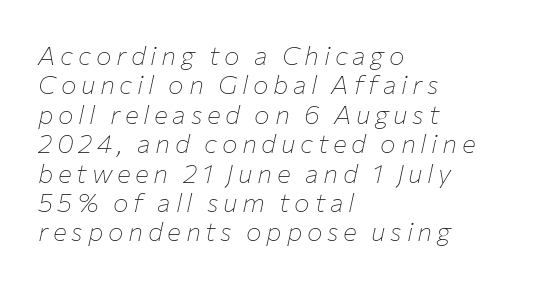
The image shows 26 px text type, italic (leaning right); set left-aligned, tight line spacing (1.13x), not underlined.
